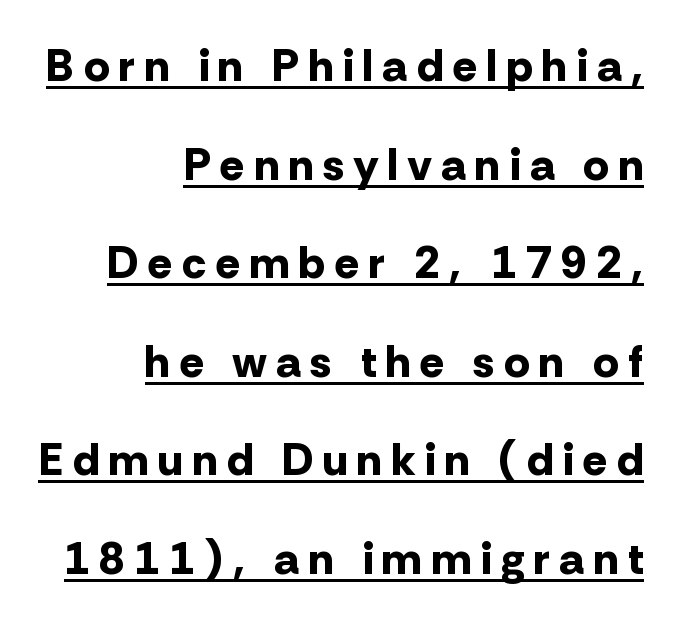
The rendering shows plain stroke endings on the letterforms — a sans-serif design. The characters look thick and weighty, a clear bold. Does the leading feel generous? Absolutely, it's lavish. Right-aligned paragraph, ragged on the left. Italic: no, the glyphs are upright roman.
